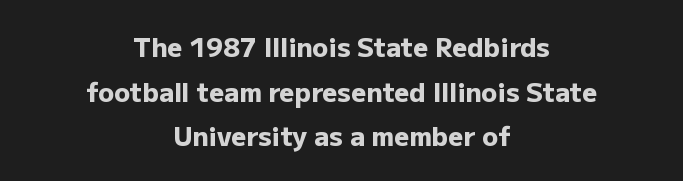
The image shows 26 px bold type, upright; set centered, line spacing 1.72x, normal letter spacing, not underlined.
